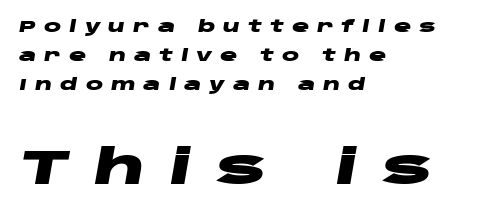
The image shows 48 px heavy, wide type, italic (leaning right); set left-aligned, line spacing 1.82x, unusually wide letter spacing (+0.5 em), not underlined; the second (bottom) block is 3.0x larger; low stroke contrast and a large x-height.
